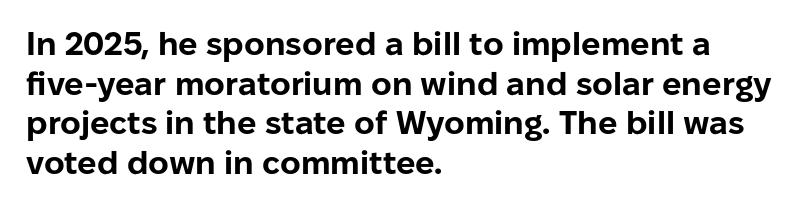
The rendering keeps characters at their native spacing. The characters display no serif detailing; their extremities are plain. The paragraph shown leans on its left margin. The font's upright variant was chosen for this text. Every letter is thick-stroked: bold, no question. Character widths vary here, with narrow letters taking less room than wide ones.
